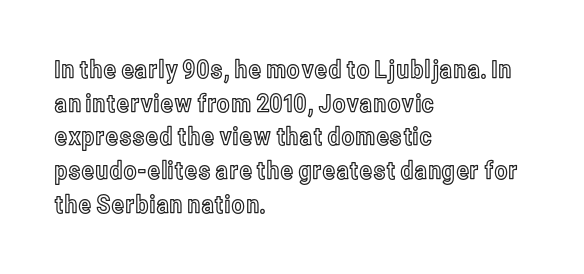
Caption: multi-line text, flush left, ragged right. The font's upright variant was chosen for this text. What stands out about the letter spacing? Nothing — it is the standard amount. Has an underline been added? It has not. This block has exactly the height ordinary leading produces.
